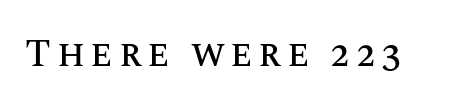
{"italic": "no", "width": "normal", "stroke_contrast": "medium", "x_height": "large", "monospaced": "no", "underline": "no", "glyph_px": 38}
